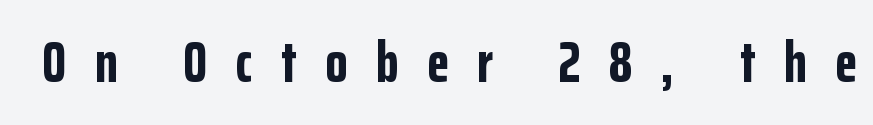
{"serif": "no", "italic": "no", "bold": "yes", "weight": "bold", "width": "condensed", "stroke_contrast": "low", "x_height": "medium", "monospaced": "no", "underline": "no", "letter_spacing": "wide", "letter_spacing_em": 0.5, "glyph_px": 57}
